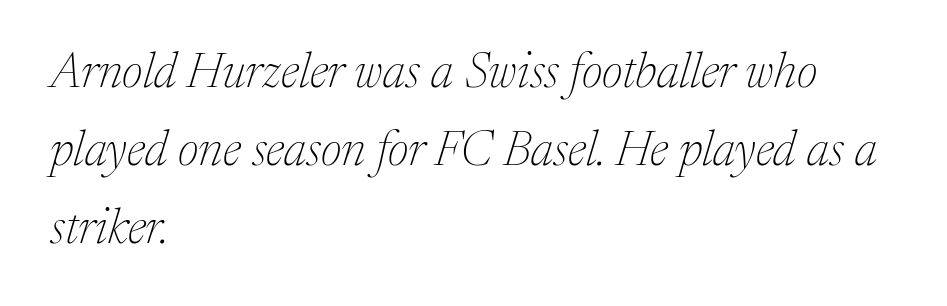
Any mark beneath the type? The region is blank. Think of a printed novel: that variable character pitch is what you see here. No extra ink here — the face is not bold. Old-style or modern, the face here clearly has serifs. Is the block centered? No — it sits flush against the left margin.
